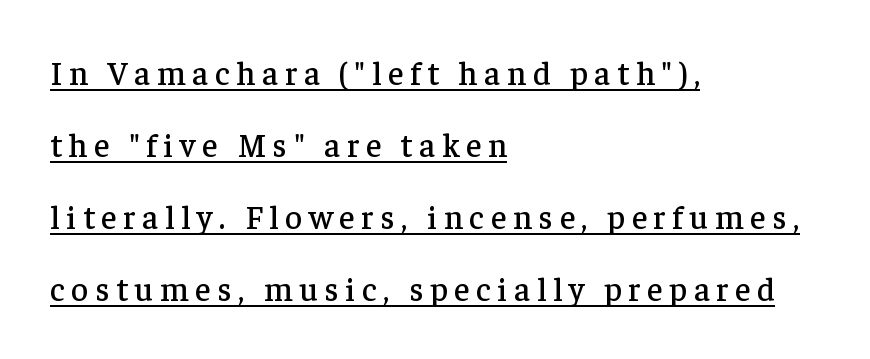
{"serif": "yes", "italic": "no", "width": "normal", "stroke_contrast": "low", "x_height": "medium", "monospaced": "no", "underline": "yes", "align": "left", "line_spacing": "loose", "line_spacing_ratio": 2.18, "letter_spacing": "wide", "letter_spacing_em": 0.2, "glyph_px": 33}
